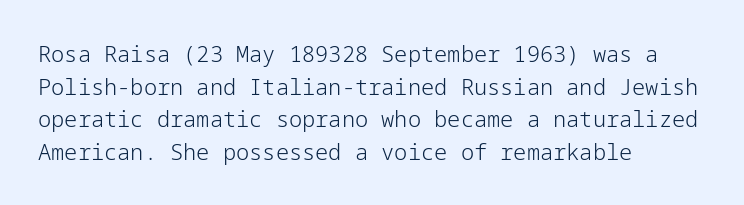
Rows of type keep a routine distance in the vertical direction. The space beneath each line is pristine and unruled. Which margin do the lines hug? The left one — the right edge is uneven. The letterforms sit shoulder to shoulder at normal distance.
